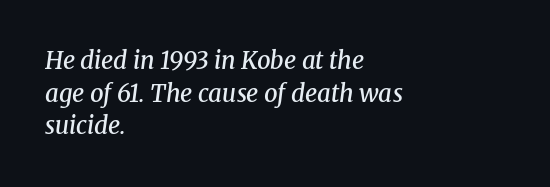
Q: Is the text bold? A: Semi-bold.
Q: Is the text italic (slanted)? A: Yes, it leans right by about 8 degrees.
Q: Is the text underlined? A: No.
Q: How is the paragraph aligned? A: Left-aligned.
Q: Is the spacing between letters normal or unusually wide? A: Normal.
Q: Is the spacing between lines tight, normal or loose? A: Normal.
